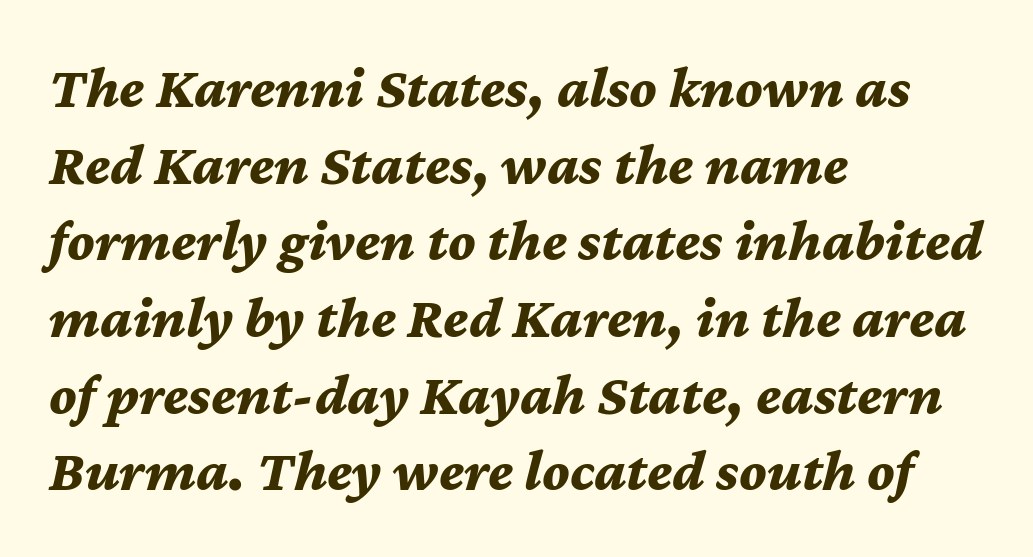
{"italic": "yes", "lean": "right", "slant_degrees": 12, "bold": "yes", "weight": "bold", "width": "normal", "stroke_contrast": "medium", "x_height": "medium", "monospaced": "no", "underline": "no", "align": "left", "line_spacing": "normal", "line_spacing_ratio": 1.3, "letter_spacing": "normal", "letter_spacing_em": 0.0, "glyph_px": 59}
